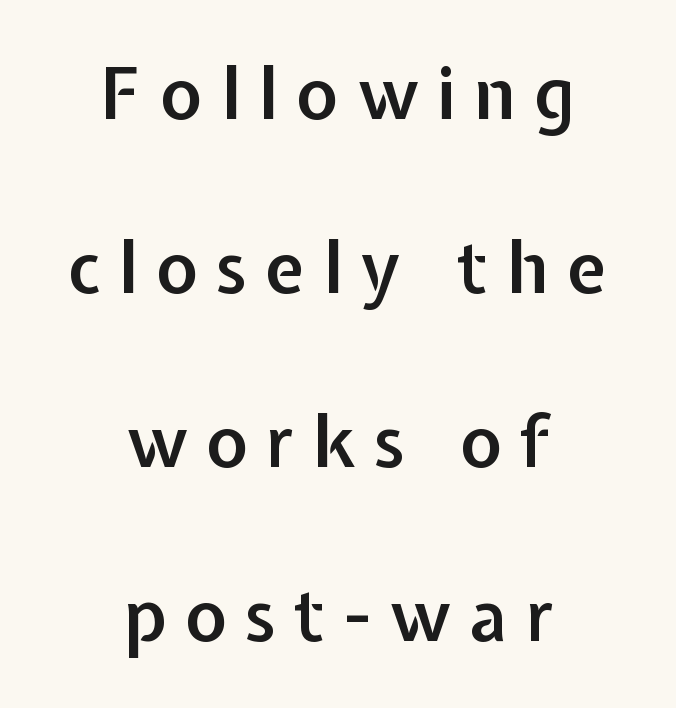
Q: Is the text bold? A: Semi-bold.
Q: Is the text italic (slanted)? A: No, it is upright.
Q: Is the typeface a serif or a sans-serif typeface? A: Sans-serif.
Q: Is the text underlined? A: No.
Q: How is the paragraph aligned? A: Centered.
Q: Is the spacing between letters normal or unusually wide? A: Unusually wide.
Q: Is the spacing between lines tight, normal or loose? A: Loose.
Q: Width (condensed, normal, or wide)? A: Normal.
Q: Stroke contrast? A: Low.
Q: x-height? A: Medium.
Q: Monospaced? A: No.
